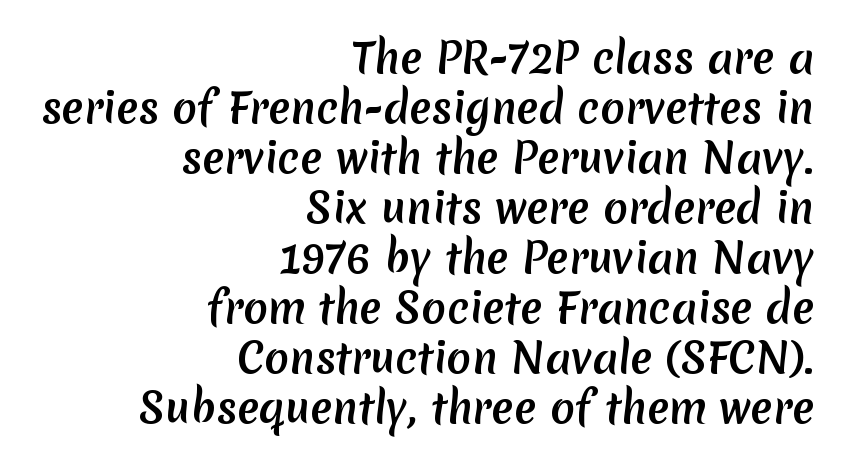
The image shows 41 px semibold sans-serif type; set right-aligned, line spacing 1.22x, normal letter spacing, not underlined; low stroke contrast and a medium x-height.
